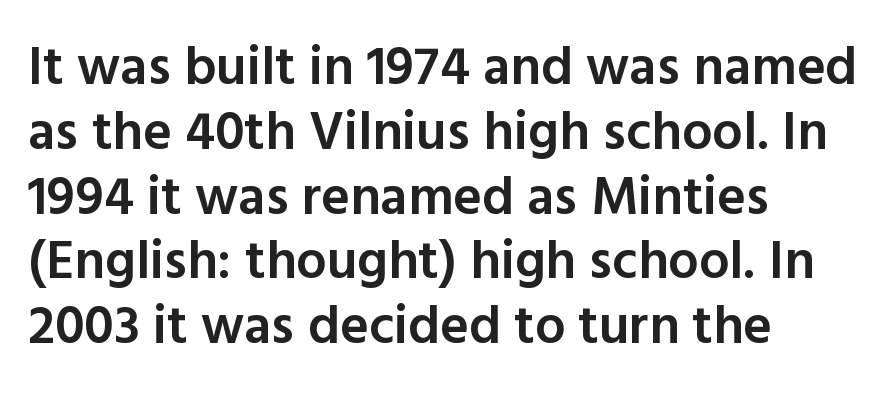
This sample uses an upright cut, with every glyph sitting square on the baseline. Unmarked baselines from the first word to the last. Observe the absence of serifs on each vertical stroke in this sample. The type is set solid horizontally, with unmodified tracking.
